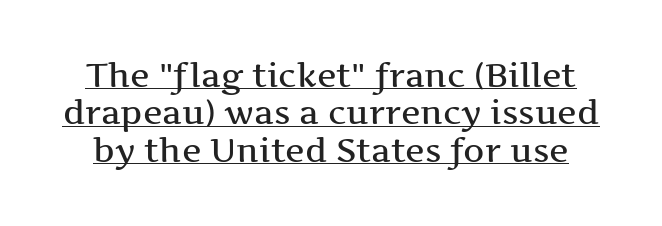
Q: Is the text italic (slanted)? A: No, it is upright.
Q: Is the typeface a serif or a sans-serif typeface? A: Serif.
Q: Is the text underlined? A: Yes.
Q: Is the spacing between letters normal or unusually wide? A: Normal.
Q: Is the spacing between lines tight, normal or loose? A: Tight.
Q: Width (condensed, normal, or wide)? A: Wide.
Q: Stroke contrast? A: Medium.
Q: x-height? A: Medium.
Q: Monospaced? A: No.
